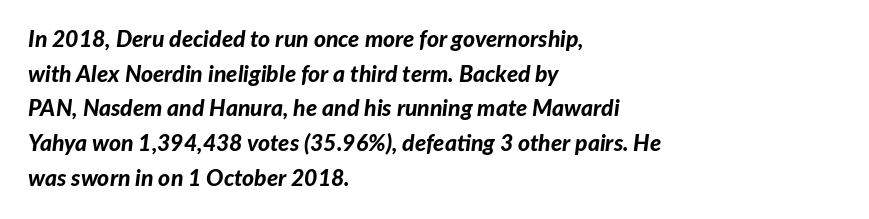
{"italic": "yes", "lean": "right", "slant_degrees": 7, "bold": "yes", "underline": "no", "align": "left", "line_spacing": "normal", "line_spacing_ratio": 1.51, "letter_spacing": "normal", "letter_spacing_em": 0.0, "glyph_px": 23}
